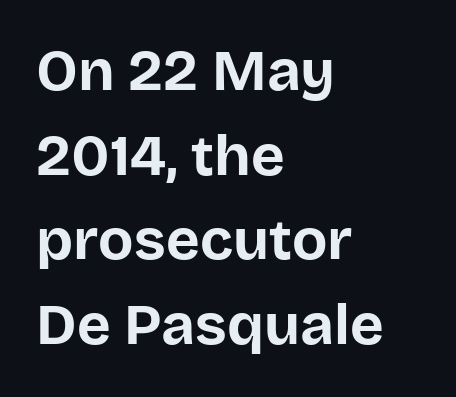
How would I describe the line gaps? Plain and ordinary. The gap between lines stays unmarked. Short note: letters normally spaced. Every letter is thick-stroked: bold, no question. Nope, not italic — everything's standing straight. Teacher's note: observe the even left margin — that is flush-left alignment.
